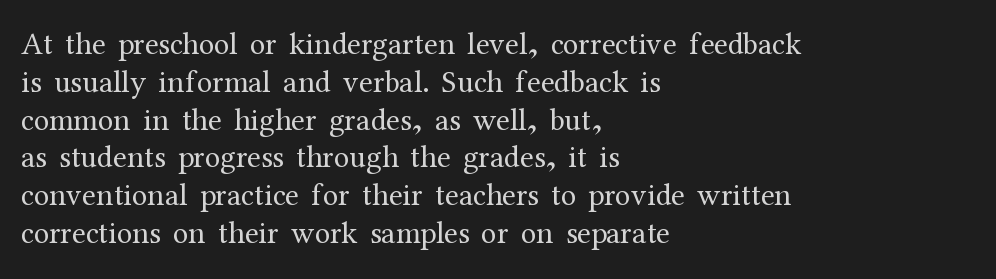
The image shows 31 px regular-weight serif type, upright; set left-aligned, line spacing 1.22x, normal letter spacing, not underlined; medium stroke contrast and a medium x-height.
